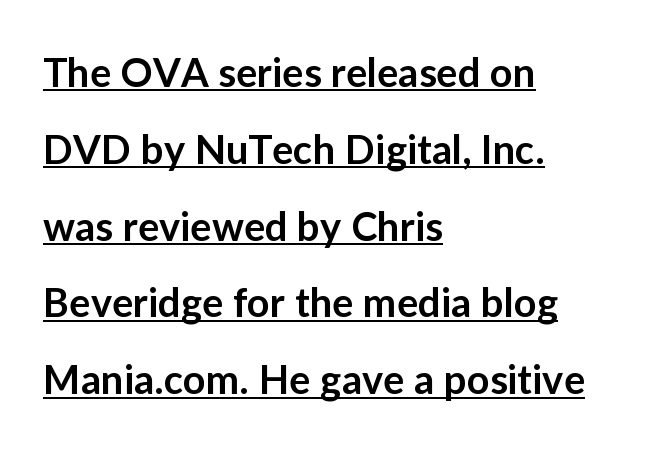
The image shows 40 px semibold sans-serif type, upright; set left-aligned, loose line spacing (1.92x), normal letter spacing, underlined; low stroke contrast and a medium x-height.
